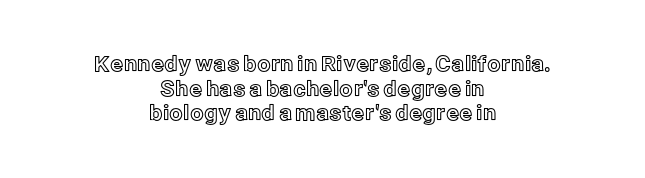
These lines are centered, leaving both edges ragged. You can tell it's not italic because the verticals are truly vertical. The foot of each line stays bare and open. Letter spacing: default.
